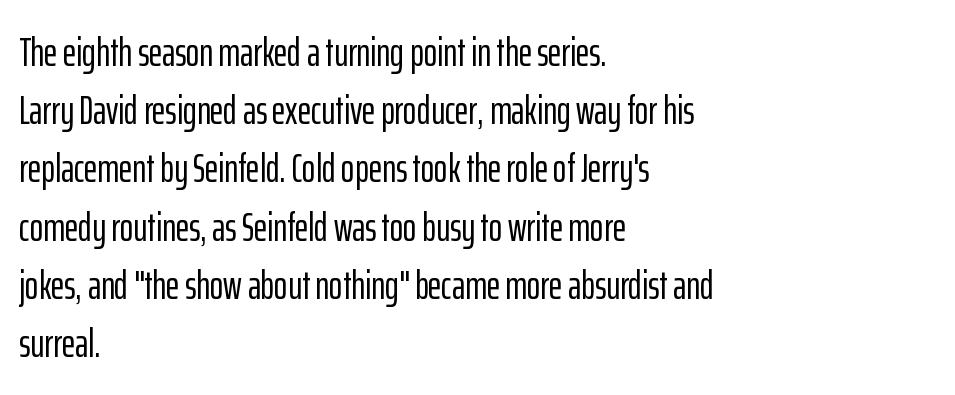
Is this a sans? Yes — the strokes have no serifs. Each letter keeps its own natural width here, so spacing adapts to shape. The font's upright variant was chosen for this text. A student would call this left alignment; a typographer would say flush left, rag right. Reading down the column, the eye jumps a familiar distance to each next line.
